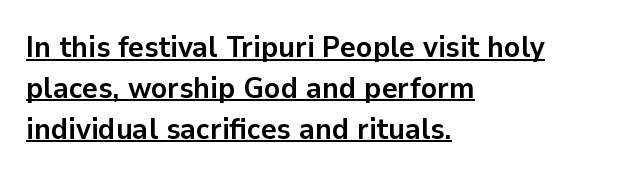
Q: Is the text bold? A: Yes.
Q: Is the text italic (slanted)? A: No, it is upright.
Q: Is the typeface a serif or a sans-serif typeface? A: Sans-serif.
Q: Is the text underlined? A: Yes.
Q: How is the paragraph aligned? A: Left-aligned.
Q: Is the spacing between letters normal or unusually wide? A: Normal.
Q: Is the spacing between lines tight, normal or loose? A: Normal.
Q: Width (condensed, normal, or wide)? A: Normal.
Q: Stroke contrast? A: Low.
Q: x-height? A: Medium.
Q: Monospaced? A: No.
